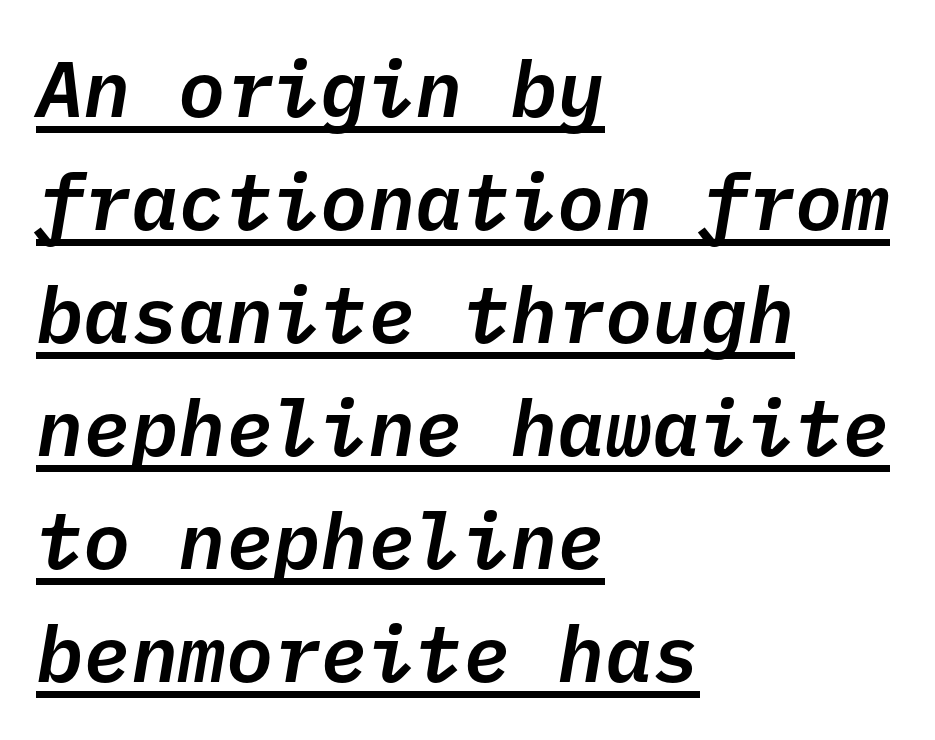
{"italic": "yes", "lean": "right", "slant_degrees": 10, "width": "normal", "stroke_contrast": "low", "x_height": "medium", "monospaced": "yes", "underline": "yes", "align": "left", "line_spacing": "normal", "line_spacing_ratio": 1.43, "letter_spacing": "normal", "letter_spacing_em": 0.0, "glyph_px": 79}
